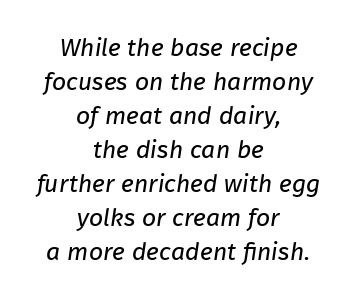
{"bold": "no", "underline": "no", "align": "center", "line_spacing": "normal", "line_spacing_ratio": 1.36, "letter_spacing": "normal", "letter_spacing_em": 0.0, "glyph_px": 25}
